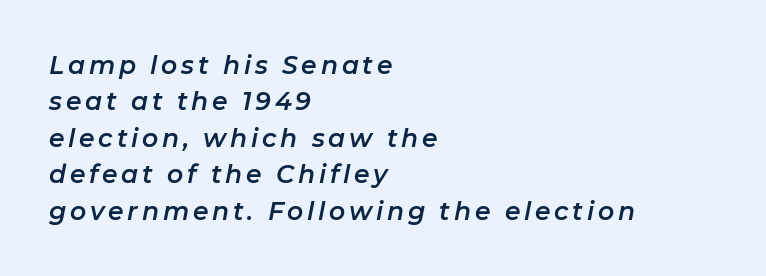
The lines in this sample share a left origin and differ only in where they stop. Check under the words: just untouched page. Does the lettering tilt? It does — this is italic. Successive baselines arrive at the customary interval.
